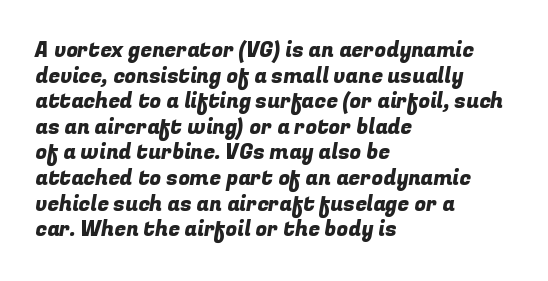
Q: Is the text underlined? A: No.
Q: How is the paragraph aligned? A: Left-aligned.
Q: Is the spacing between letters normal or unusually wide? A: Normal.
